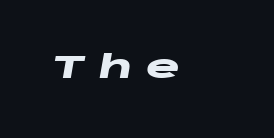
{"italic": "yes", "lean": "right", "slant_degrees": 10, "bold": "yes", "weight": "heavy", "width": "wide", "stroke_contrast": "low", "x_height": "large", "monospaced": "no", "underline": "no", "letter_spacing": "wide", "letter_spacing_em": 0.42, "glyph_px": 32}
